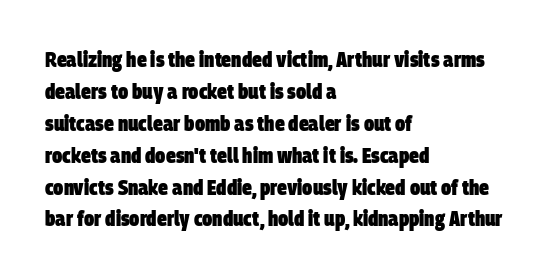
{"bold": "yes", "underline": "no", "align": "left", "line_spacing": "normal", "line_spacing_ratio": 1.45, "letter_spacing": "normal", "letter_spacing_em": 0.0, "glyph_px": 22}
